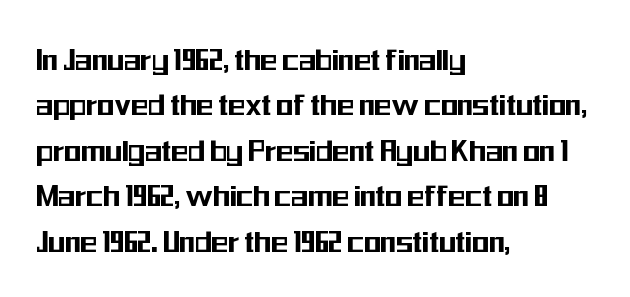
{"serif": "no", "italic": "no", "width": "condensed", "stroke_contrast": "medium", "x_height": "medium", "monospaced": "no", "underline": "no", "align": "left", "line_spacing": "normal", "line_spacing_ratio": 1.3, "letter_spacing": "normal", "letter_spacing_em": 0.0, "glyph_px": 35}
